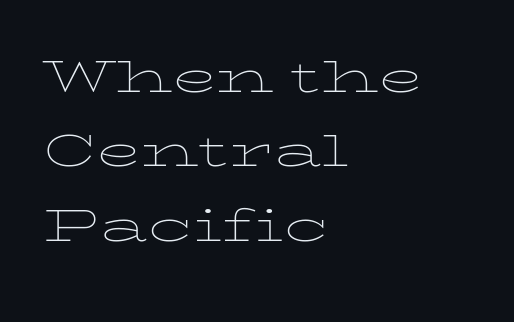
Q: Is the text bold? A: No.
Q: Is the text italic (slanted)? A: No, it is upright.
Q: Is the text underlined? A: No.
Q: How is the paragraph aligned? A: Left-aligned.
Q: Is the spacing between letters normal or unusually wide? A: Normal.
Q: Width (condensed, normal, or wide)? A: Wide.
Q: Stroke contrast? A: Low.
Q: x-height? A: Medium.
Q: Monospaced? A: No.
